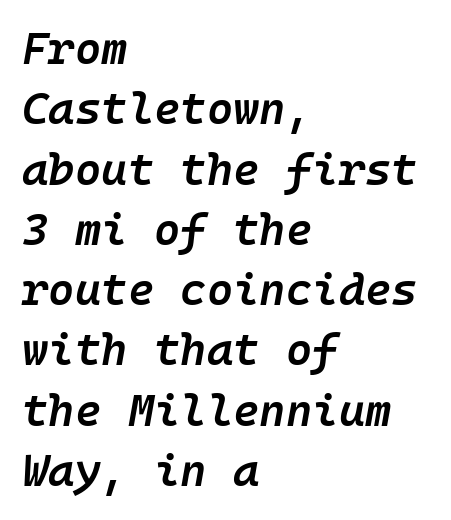
{"italic": "yes", "lean": "right", "slant_degrees": 10, "bold": "semi", "weight": "semibold", "width": "normal", "stroke_contrast": "low", "x_height": "medium", "underline": "no", "align": "left", "line_spacing": "normal", "line_spacing_ratio": 1.34, "letter_spacing": "normal", "letter_spacing_em": 0.0, "glyph_px": 45}
